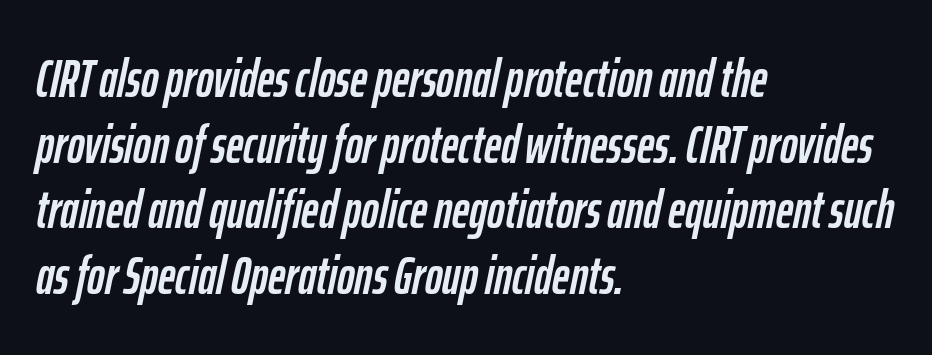
Which margin do the lines hug? The left one — the right edge is uneven. The rendering uses natural spacing where letterforms have individual widths. Glance below the letters and you will spot only blank space. If you drew a line through each stem, it would be angled. Glyph-to-glyph distance matches everyday printed text.
